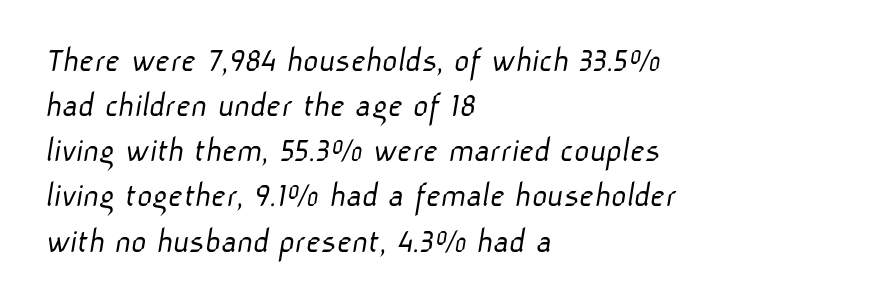
{"serif": "no", "bold": "no", "weight": "light", "width": "normal", "stroke_contrast": "low", "x_height": "medium", "monospaced": "no", "underline": "no", "align": "left", "line_spacing_ratio": 1.22, "letter_spacing": "normal", "letter_spacing_em": 0.0, "glyph_px": 37}
